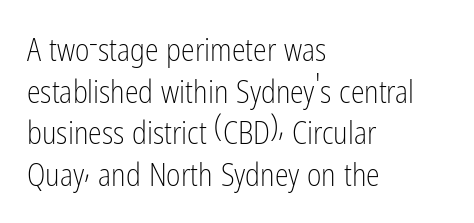
No feet cap the strokes, marking this as sans-serif type. Letters rest on an invisible, unmarked baseline. Horizontal bands of white between lines are of average thickness. Heft: none added — not bold. Tracking here is standard; glyphs follow each other at the usual distance.
